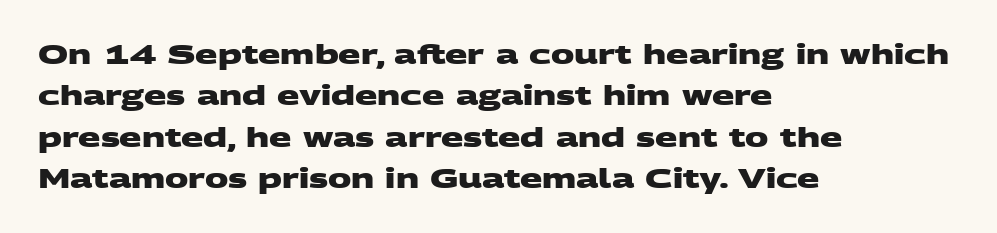
Q: Is the text bold? A: Yes.
Q: Is the text underlined? A: No.
Q: How is the paragraph aligned? A: Left-aligned.
Q: Is the spacing between letters normal or unusually wide? A: Normal.
Q: Is the spacing between lines tight, normal or loose? A: Normal.
